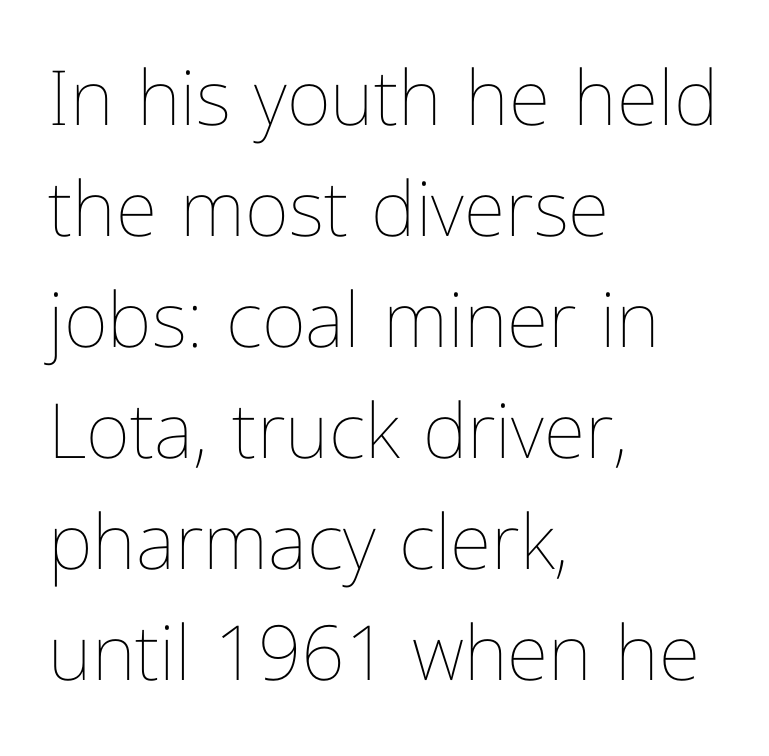
Q: Is the text bold? A: No.
Q: Is the text italic (slanted)? A: No, it is upright.
Q: Is the text underlined? A: No.
Q: How is the paragraph aligned? A: Left-aligned.
Q: Is the spacing between letters normal or unusually wide? A: Normal.
Q: Is the spacing between lines tight, normal or loose? A: Normal.
Q: Width (condensed, normal, or wide)? A: Condensed.
Q: Stroke contrast? A: Low.
Q: x-height? A: Medium.
Q: Monospaced? A: No.
